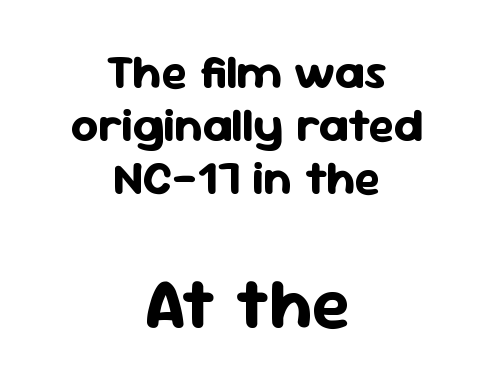
The rendering uses natural spacing where letterforms have individual widths. The rendering positions every line midway between the sides. Letterform terminals end flat and unadorned throughout the passage. Heft: maximum for text — a bold.
